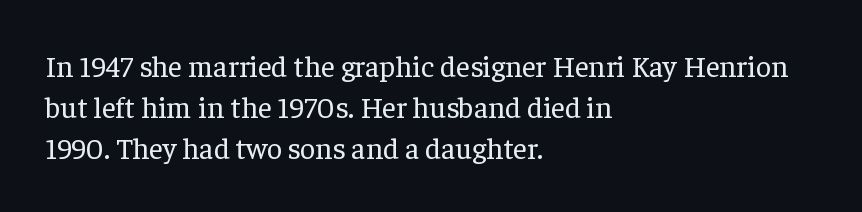
Whoever set this chose a conventional vertical rhythm. No extra ink here — the face is not bold. This sample is left-justified, so line endings fall wherever the words run out. Are there feet on the stems? There are — it's a serif.
